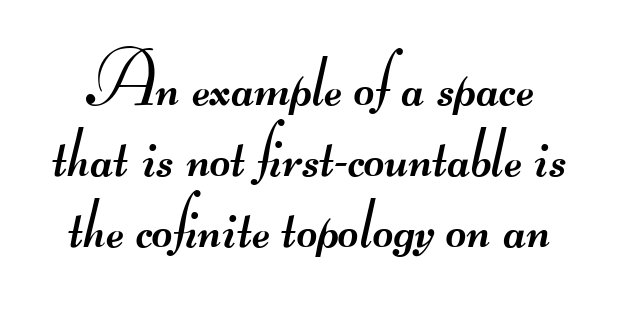
Q: Is the text bold? A: No.
Q: Is the typeface a serif or a sans-serif typeface? A: Sans-serif.
Q: Is the text underlined? A: No.
Q: Is the spacing between letters normal or unusually wide? A: Normal.
Q: Is the spacing between lines tight, normal or loose? A: Tight.
Q: Width (condensed, normal, or wide)? A: Wide.
Q: Stroke contrast? A: Medium.
Q: Monospaced? A: No.
